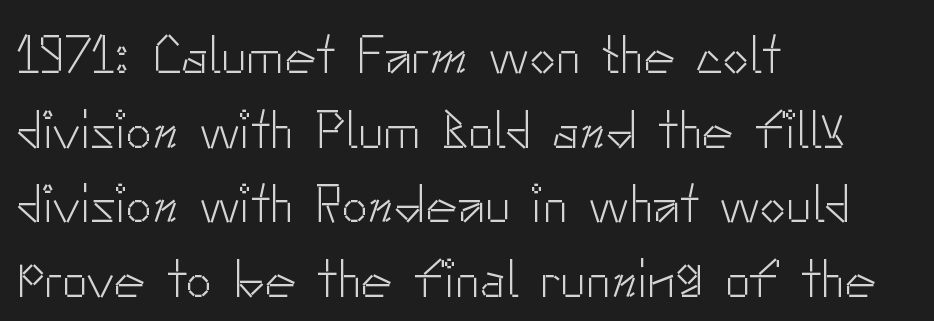
The image shows 53 px light sans-serif type, upright; set left-aligned, normal line spacing (1.41x), normal letter spacing, not underlined; low stroke contrast and a small x-height.
